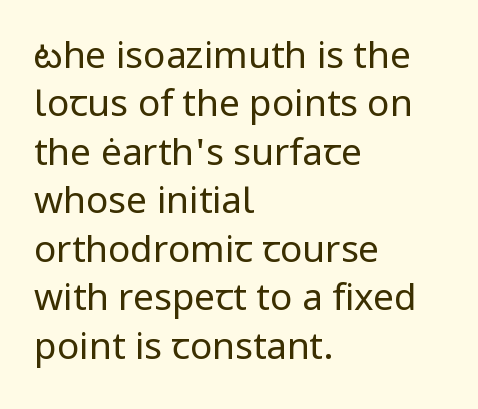
The image shows 37 px regular-weight sans-serif type, upright; set left-aligned, normal line spacing (1.31x), normal letter spacing, not underlined; low stroke contrast and a medium x-height.
